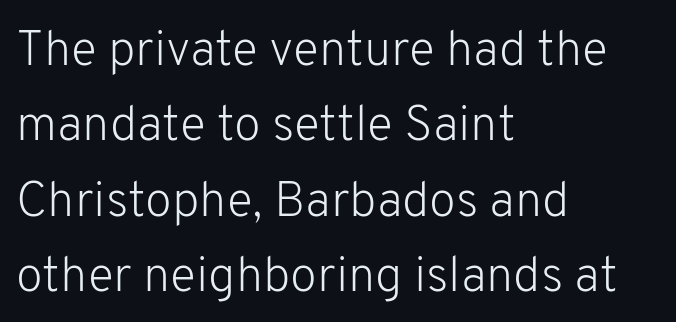
{"serif": "no", "italic": "no", "bold": "no", "weight": "light", "width": "normal", "stroke_contrast": "low", "x_height": "medium", "monospaced": "no", "underline": "no", "align": "left", "line_spacing": "normal", "line_spacing_ratio": 1.54, "letter_spacing": "normal", "letter_spacing_em": 0.0, "glyph_px": 49}
